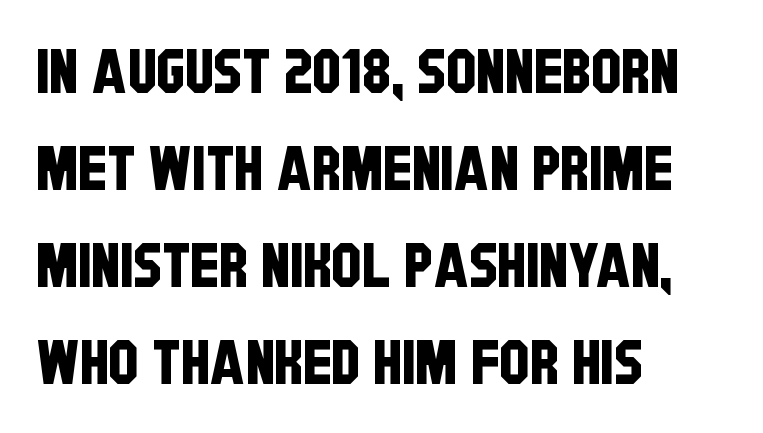
Q: Is the typeface a serif or a sans-serif typeface? A: Sans-serif.
Q: Is the text underlined? A: No.
Q: How is the paragraph aligned? A: Left-aligned.
Q: Is the spacing between letters normal or unusually wide? A: Normal.
Q: Is the spacing between lines tight, normal or loose? A: Normal.
Q: Width (condensed, normal, or wide)? A: Condensed.
Q: Stroke contrast? A: Low.
Q: x-height? A: Large.
Q: Monospaced? A: No.
